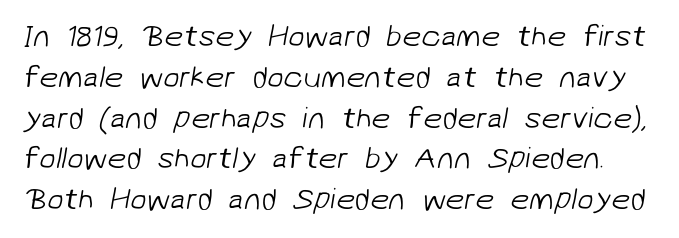
{"serif": "no", "bold": "no", "weight": "light", "width": "normal", "stroke_contrast": "low", "x_height": "medium", "monospaced": "no", "underline": "no", "line_spacing": "normal", "line_spacing_ratio": 1.36, "letter_spacing": "normal", "letter_spacing_em": 0.0, "glyph_px": 30}
